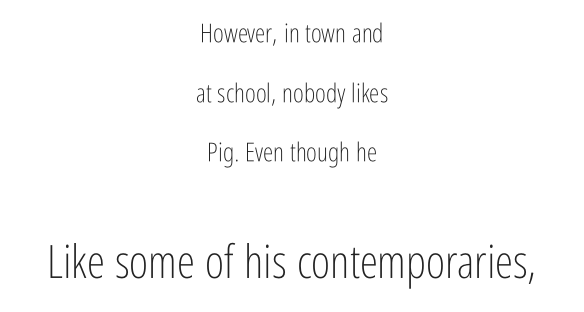
{"serif": "no", "italic": "no", "bold": "no", "weight": "light", "width": "condensed", "stroke_contrast": "low", "x_height": "medium", "monospaced": "no", "underline": "no", "align": "center", "line_spacing": "loose", "line_spacing_ratio": 2.29, "letter_spacing": "normal", "letter_spacing_em": 0.0, "larger_block": "second", "size_ratio": 1.77, "glyph_px": 46}
